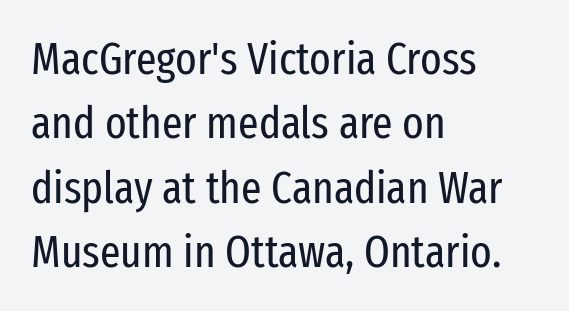
The image shows 45 px regular-weight, condensed sans-serif type, upright; set left-aligned, normal line spacing (1.43x), normal letter spacing, not underlined; low stroke contrast and a medium x-height.
